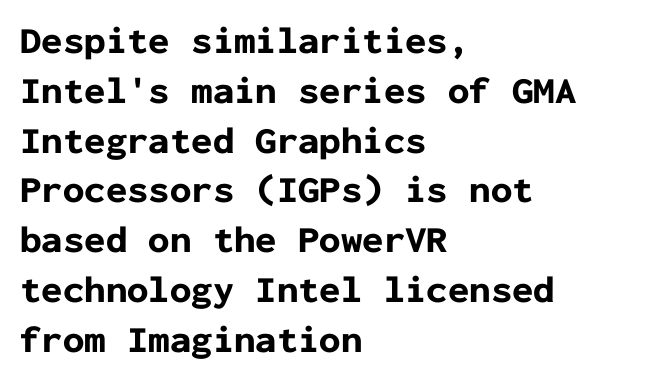
Q: Is the text bold? A: Yes.
Q: Is the text italic (slanted)? A: No, it is upright.
Q: Is the typeface a serif or a sans-serif typeface? A: Sans-serif.
Q: Is the text underlined? A: No.
Q: How is the paragraph aligned? A: Left-aligned.
Q: Is the spacing between letters normal or unusually wide? A: Normal.
Q: Is the spacing between lines tight, normal or loose? A: Normal.
Q: Width (condensed, normal, or wide)? A: Normal.
Q: Stroke contrast? A: Low.
Q: x-height? A: Medium.
Q: Monospaced? A: Yes.
